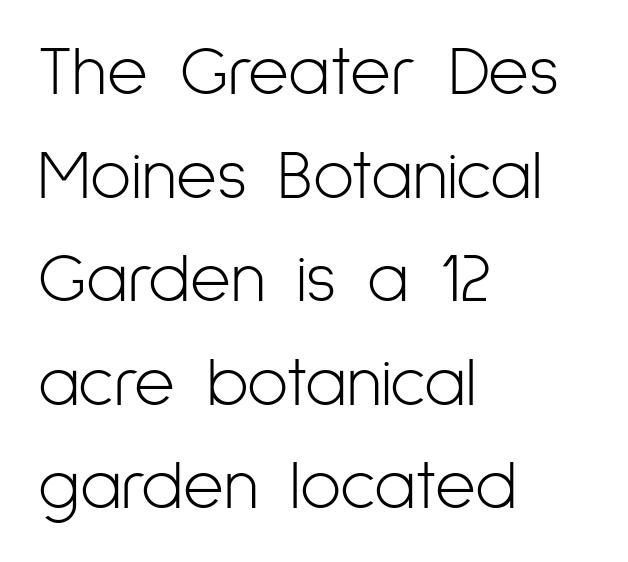
Q: Is the text bold? A: No.
Q: Is the text italic (slanted)? A: No, it is upright.
Q: Is the typeface a serif or a sans-serif typeface? A: Sans-serif.
Q: Is the text underlined? A: No.
Q: How is the paragraph aligned? A: Left-aligned.
Q: Is the spacing between letters normal or unusually wide? A: Normal.
Q: Is the spacing between lines tight, normal or loose? A: Normal.
Q: Width (condensed, normal, or wide)? A: Condensed.
Q: Stroke contrast? A: Low.
Q: x-height? A: Medium.
Q: Monospaced? A: No.
